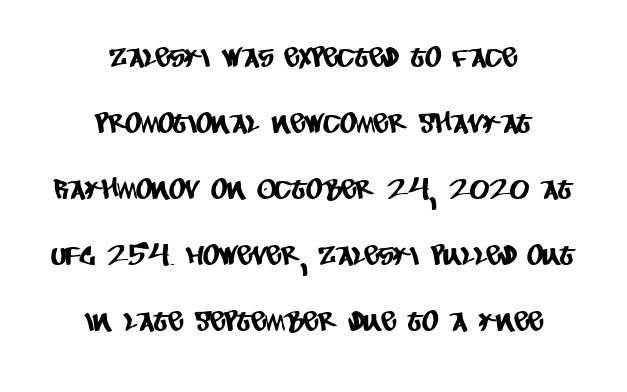
Do the characters align in a grid? No, the font is proportional. The leading is generous, giving the passage an open texture. Anything drawn beneath the words? Only blank space. The font family rendered here belongs to the sans-serif group.
